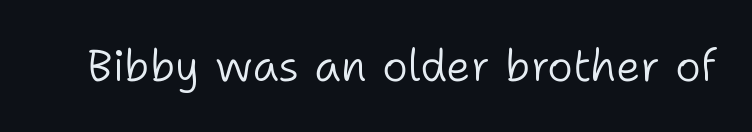
{"serif": "no", "italic": "no", "bold": "no", "weight": "light", "width": "normal", "stroke_contrast": "low", "x_height": "medium", "monospaced": "no", "underline": "no", "letter_spacing": "normal", "letter_spacing_em": 0.0, "glyph_px": 44}
